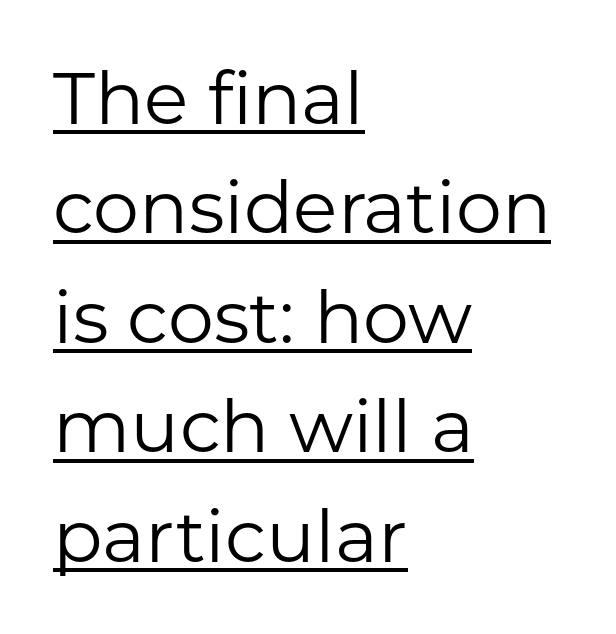
The image shows 73 px regular-weight sans-serif type, upright; set left-aligned, normal line spacing (1.5x), normal letter spacing, underlined; low stroke contrast and a medium x-height.
